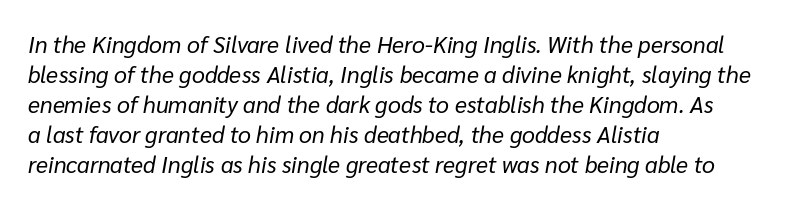
{"italic": "yes", "lean": "right", "slant_degrees": 10, "bold": "no", "underline": "no", "align": "left", "line_spacing": "normal", "line_spacing_ratio": 1.3, "letter_spacing": "normal", "letter_spacing_em": 0.0, "glyph_px": 23}
